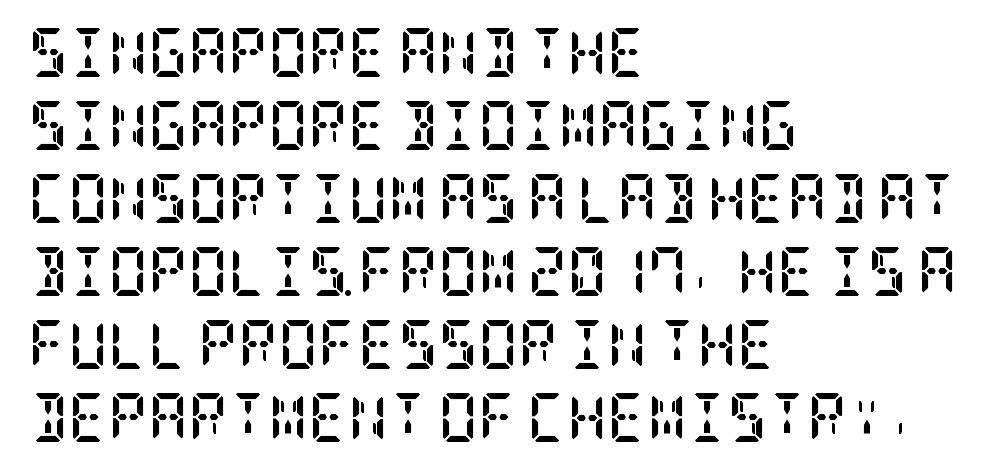
{"serif": "yes", "italic": "no", "bold": "yes", "weight": "semibold", "width": "condensed", "stroke_contrast": "low", "x_height": "large", "underline": "no", "align": "left", "line_spacing": "normal", "line_spacing_ratio": 1.49, "letter_spacing": "normal", "letter_spacing_em": 0.0, "glyph_px": 49}
